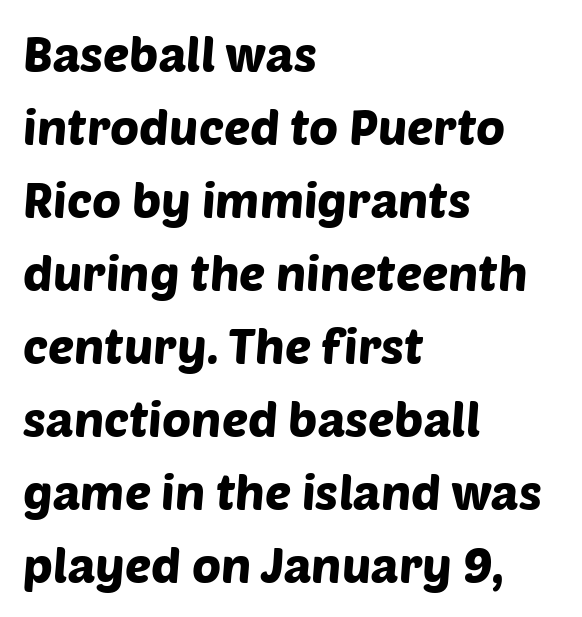
{"serif": "no", "width": "normal", "stroke_contrast": "low", "x_height": "large", "monospaced": "no", "underline": "no", "align": "left", "line_spacing": "normal", "line_spacing_ratio": 1.49, "letter_spacing": "normal", "letter_spacing_em": 0.0, "glyph_px": 49}
